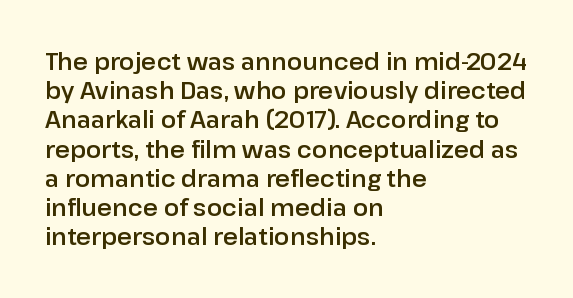
Q: Is the text italic (slanted)? A: No, it is upright.
Q: Is the text underlined? A: No.
Q: How is the paragraph aligned? A: Left-aligned.
Q: Is the spacing between letters normal or unusually wide? A: Normal.
Q: Is the spacing between lines tight, normal or loose? A: Normal.
